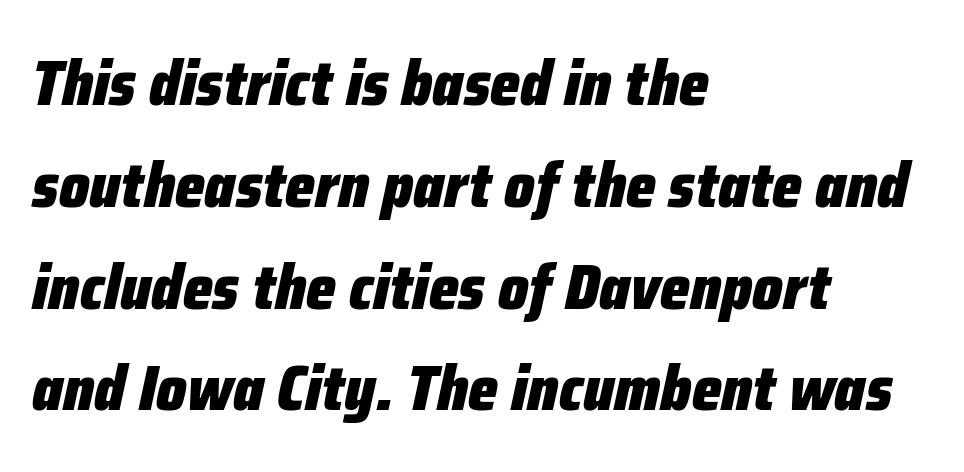
Q: Is the text bold? A: Yes.
Q: Is the text italic (slanted)? A: Yes, it leans right by about 12 degrees.
Q: Is the text underlined? A: No.
Q: How is the paragraph aligned? A: Left-aligned.
Q: Is the spacing between letters normal or unusually wide? A: Normal.
Q: Is the spacing between lines tight, normal or loose? A: Normal.
Q: Width (condensed, normal, or wide)? A: Condensed.
Q: Stroke contrast? A: Low.
Q: x-height? A: Medium.
Q: Monospaced? A: No.
